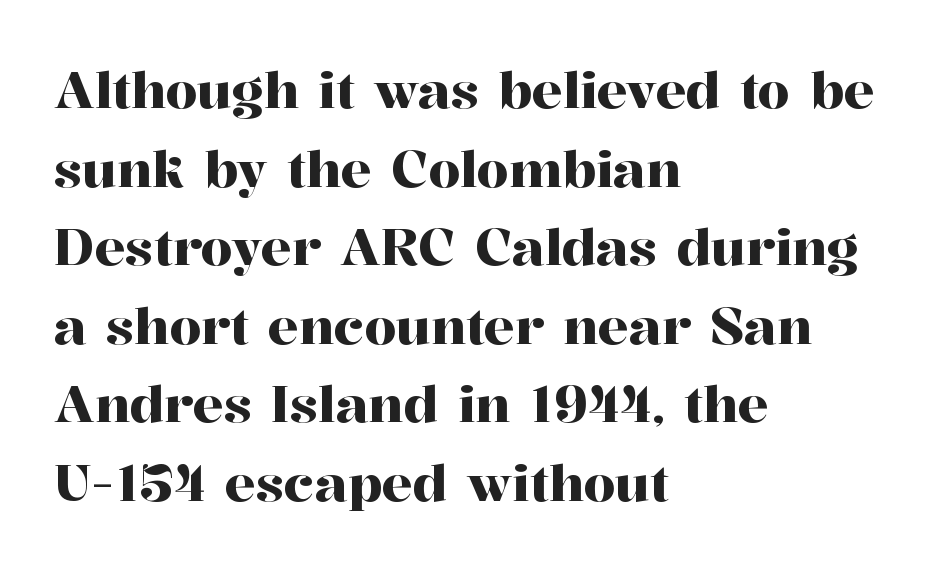
Short note: letters normally spaced. Line beginnings align vertically; line endings do not. This sample keeps an unexceptional amount of space between lines. Just letters on the line, the space beneath them empty.
